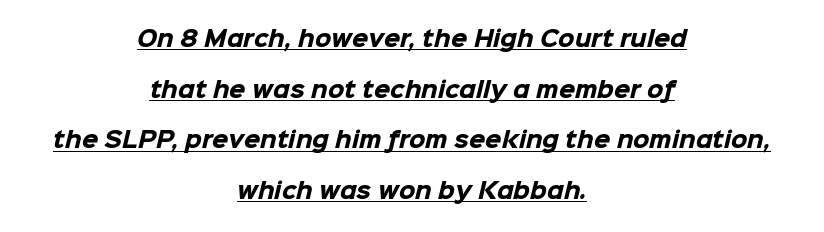
Q: Is the text bold? A: Yes.
Q: Is the text underlined? A: Yes.
Q: How is the paragraph aligned? A: Centered.
Q: Is the spacing between letters normal or unusually wide? A: Normal.
Q: Is the spacing between lines tight, normal or loose? A: Loose.
